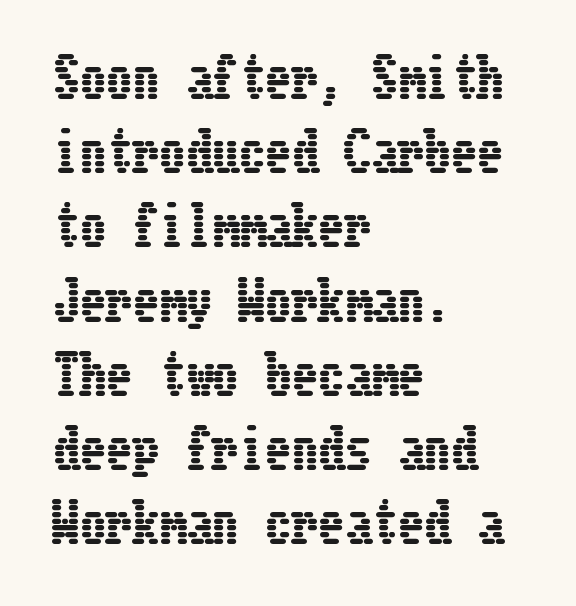
Q: Is the text italic (slanted)? A: No, it is upright.
Q: Is the text underlined? A: No.
Q: How is the paragraph aligned? A: Left-aligned.
Q: Is the spacing between letters normal or unusually wide? A: Normal.
Q: Is the spacing between lines tight, normal or loose? A: Normal.
Q: Width (condensed, normal, or wide)? A: Condensed.
Q: Stroke contrast? A: Low.
Q: x-height? A: Medium.
